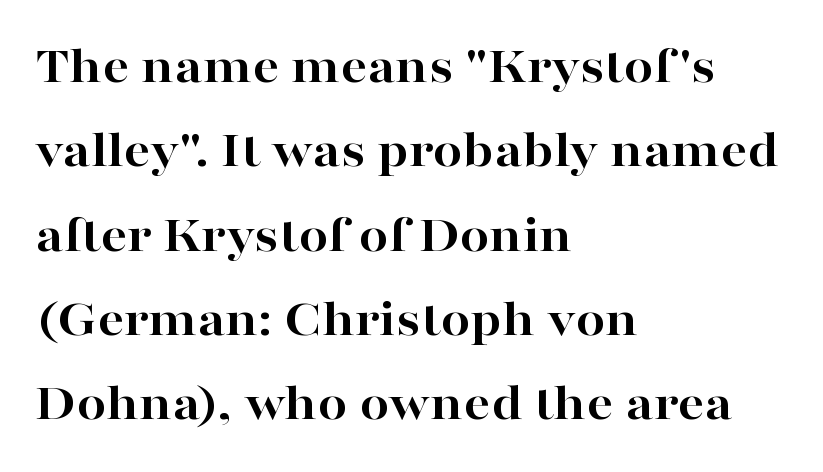
The image shows 53 px bold, wide serif type, upright; set left-aligned, normal line spacing (1.59x), normal letter spacing, not underlined; high stroke contrast and a medium x-height.
